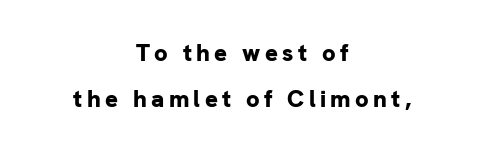
Typeset on center — no edge is straight. Each row of text sits above clean, open space. A typesetter would call this leading open, well beyond the default. The lettering holds an erect, upright posture throughout.
